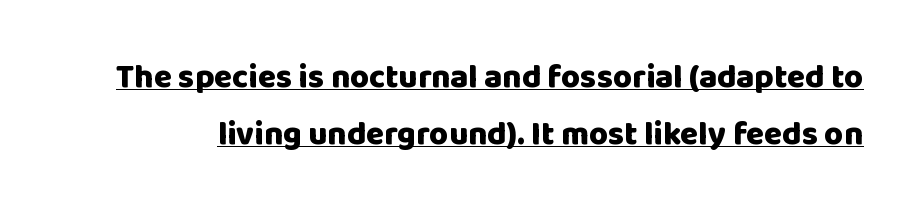
Examine the stroke ends and you'll find no serifs. The gaps between neighbouring characters are ordinary and unremarkable. Beneath each row of characters lies a ruled line. The strokes are fattened all the way to bold.
